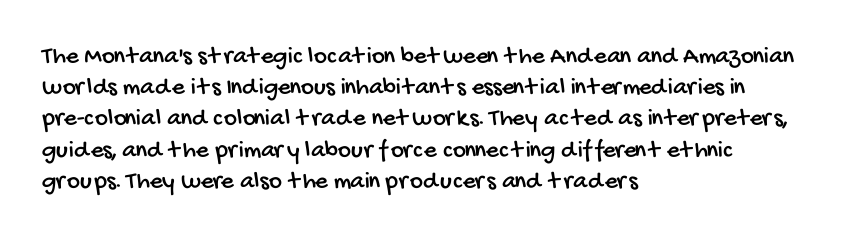
{"underline": "no", "align": "left", "line_spacing": "normal", "line_spacing_ratio": 1.25, "letter_spacing": "normal", "letter_spacing_em": 0.0, "glyph_px": 25}
